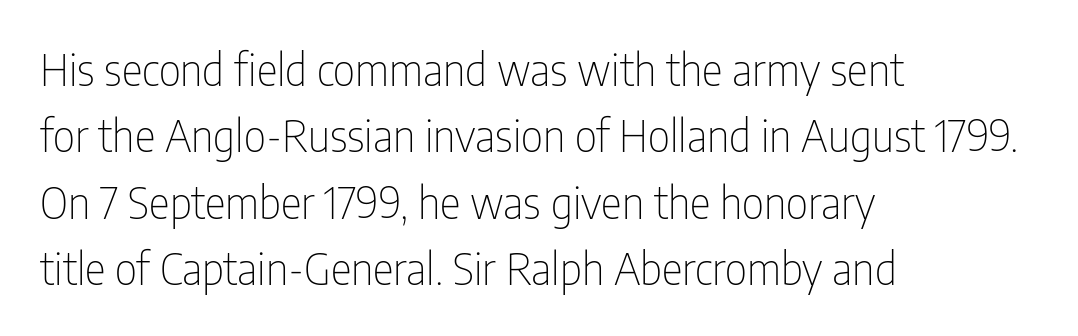
{"serif": "no", "italic": "no", "bold": "no", "weight": "thin", "width": "condensed", "stroke_contrast": "low", "x_height": "medium", "monospaced": "no", "underline": "no", "align": "left", "line_spacing": "normal", "line_spacing_ratio": 1.51, "letter_spacing": "normal", "letter_spacing_em": 0.0, "glyph_px": 44}
